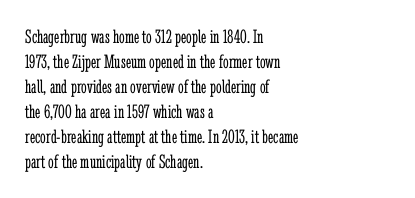
Q: Is the text bold? A: No.
Q: Is the text italic (slanted)? A: No, it is upright.
Q: Is the text underlined? A: No.
Q: How is the paragraph aligned? A: Left-aligned.
Q: Is the spacing between letters normal or unusually wide? A: Normal.
Q: Is the spacing between lines tight, normal or loose? A: Normal.
